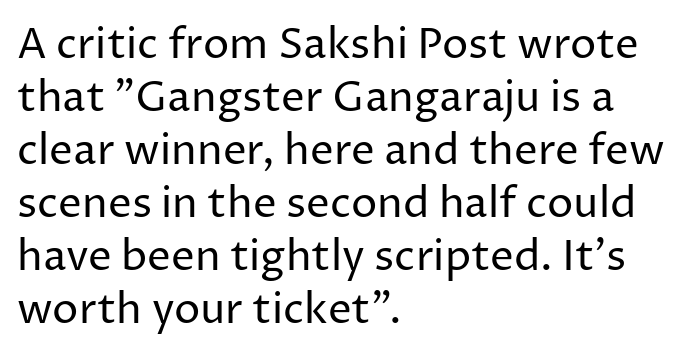
{"serif": "no", "italic": "no", "bold": "no", "weight": "regular", "width": "normal", "stroke_contrast": "low", "x_height": "medium", "monospaced": "no", "underline": "no", "align": "left", "line_spacing": "normal", "line_spacing_ratio": 1.26, "letter_spacing": "normal", "letter_spacing_em": 0.0, "glyph_px": 42}
